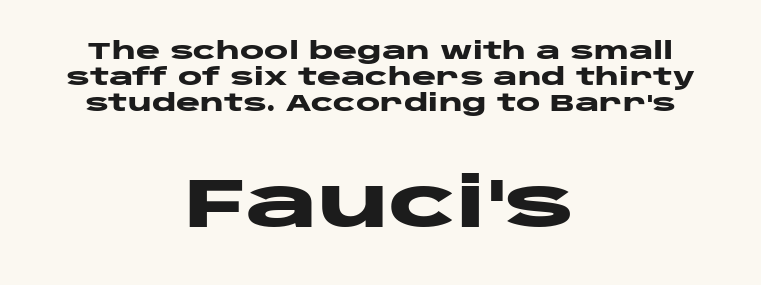
The image shows 69 px heavy, wide sans-serif type, upright; set centered, tight line spacing (1.12x), normal letter spacing, not underlined; the second (bottom) block is 3.0x larger; low stroke contrast and a large x-height.
